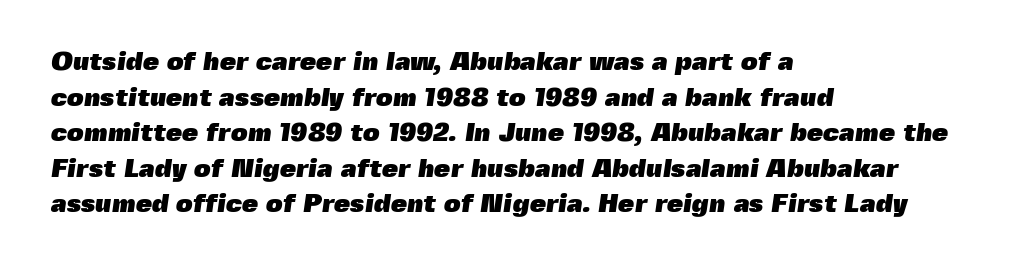
{"bold": "yes", "underline": "no", "align": "left", "line_spacing": "normal", "line_spacing_ratio": 1.37, "letter_spacing": "normal", "letter_spacing_em": 0.0, "glyph_px": 26}
